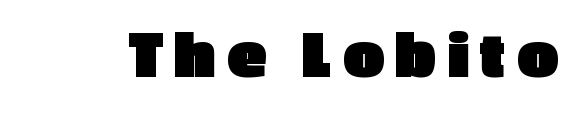
{"serif": "no", "italic": "no", "bold": "yes", "weight": "heavy", "width": "normal", "x_height": "medium", "monospaced": "no", "underline": "no", "glyph_px": 71}
